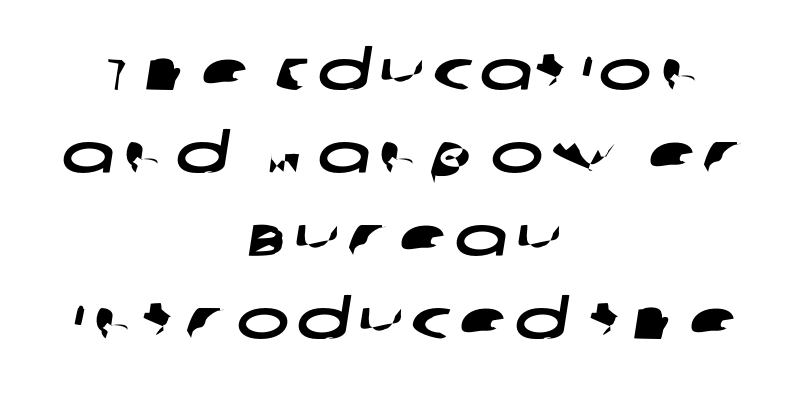
The image shows 56 px wide sans-serif type; set centered, normal line spacing (1.48x), not underlined; low stroke contrast and a large x-height.
